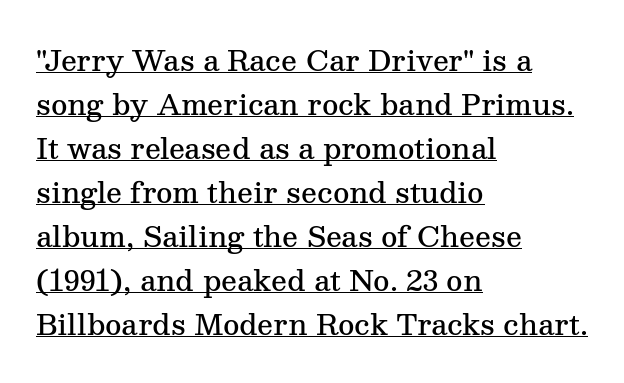
The image shows 28 px semibold serif type, upright; set left-aligned, normal line spacing (1.57x), normal letter spacing, underlined; medium stroke contrast and a medium x-height.
